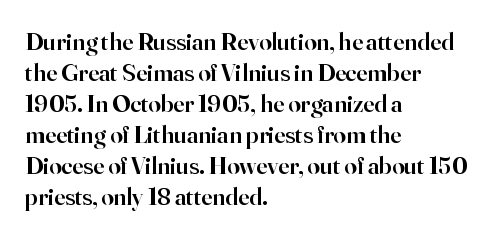
{"italic": "no", "bold": "semi", "underline": "no", "align": "left", "line_spacing_ratio": 1.24, "letter_spacing": "normal", "letter_spacing_em": 0.0, "glyph_px": 25}
